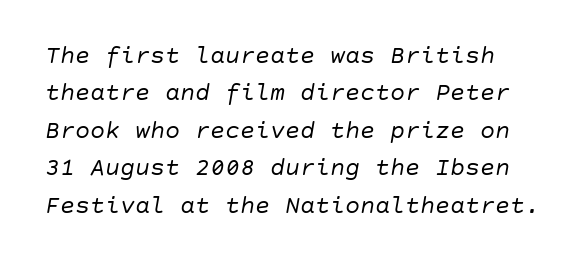
{"italic": "yes", "lean": "right", "slant_degrees": 10, "bold": "no", "underline": "no", "line_spacing": "normal", "line_spacing_ratio": 1.5, "letter_spacing": "normal", "letter_spacing_em": 0.0, "glyph_px": 25}
